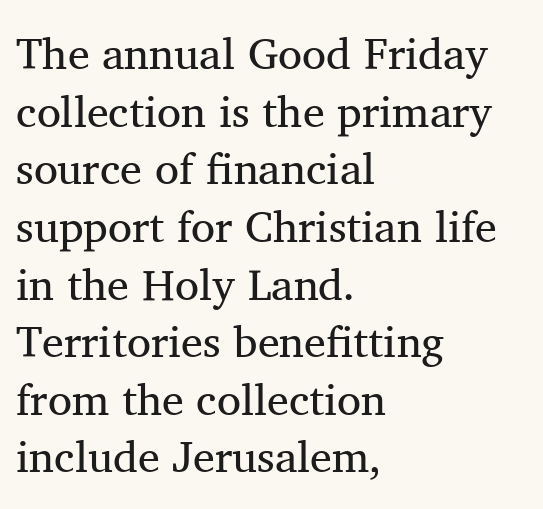
The setting favours the left margin, as ordinary paragraphs usually do. Anything drawn beneath the words? Only blank space. These lines keep a tight, regular rhythm from letter to letter. A typesetter would label this face a serif. Quick note: interline space is typical. Here the designer chose a conventional face with non-uniform glyph widths.
